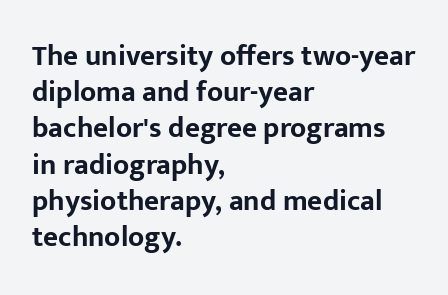
The image shows 29 px bold sans-serif type, upright; set left-aligned, normal line spacing (1.25x), normal letter spacing, not underlined; low stroke contrast and a medium x-height.
